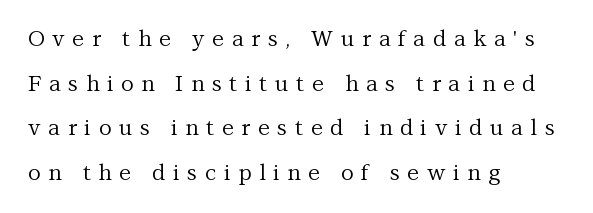
All the whitespace from short lines collects on the right. Words float on clear page, feet unadorned. How would I describe the line gaps? Wide and relaxed. Tall strokes in this sample are plumb rather than angled.
